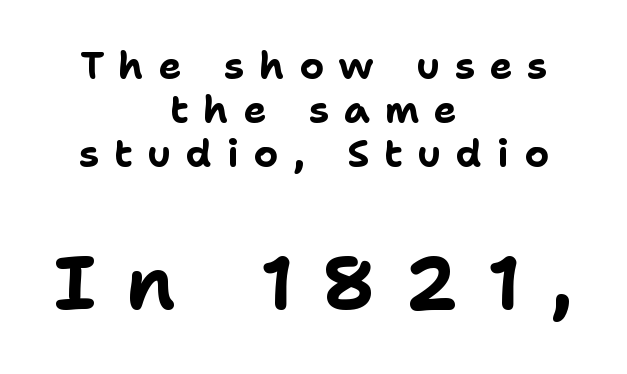
{"serif": "no", "italic": "no", "bold": "yes", "weight": "bold", "width": "normal", "stroke_contrast": "low", "x_height": "medium", "monospaced": "no", "underline": "no", "align": "center", "line_spacing_ratio": 1.16, "letter_spacing": "wide", "letter_spacing_em": 0.39, "larger_block": "second", "size_ratio": 1.97, "glyph_px": 75}
